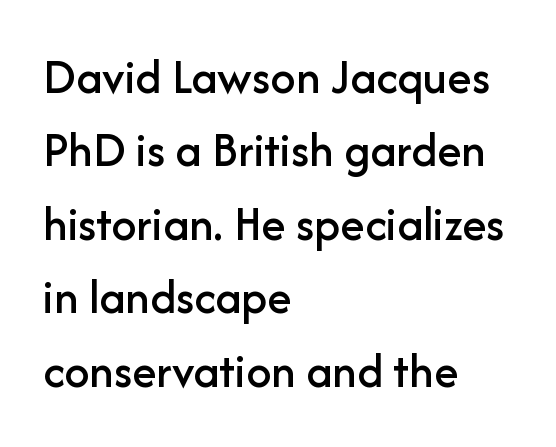
Spacing verdict: proportional, widths tailored to each character. Short note: letters normally spaced. Every row of glyphs begins at an identical x-position on the left. To sum up the face: it is a sans, with no serifs.
